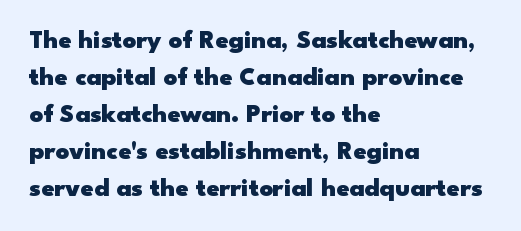
The image shows 26 px bold type, upright; set left-aligned, normal line spacing (1.42x), normal letter spacing, not underlined.
